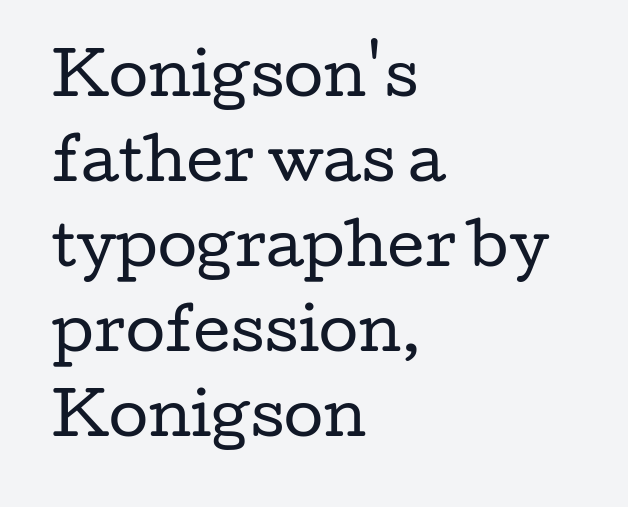
The image shows 57 px regular-weight, wide serif type, upright; set left-aligned, normal line spacing (1.49x), normal letter spacing, not underlined; low stroke contrast and a medium x-height.
